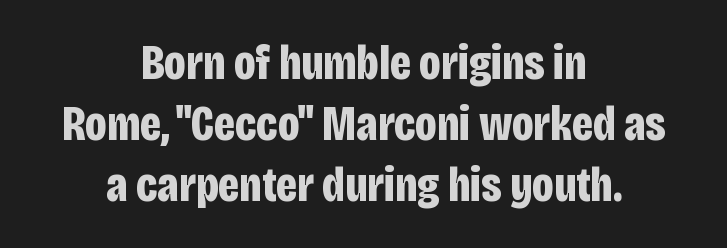
Stroke terminals: plain, sans-serif. The gaps between neighbouring characters are ordinary and unremarkable. Leftover space on each line is divided equally before and after the words. This sample has the flowing, uneven cadence of proportional lettering.
